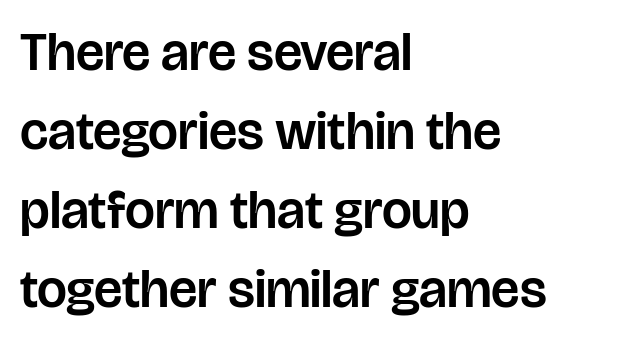
Q: Is the text italic (slanted)? A: No, it is upright.
Q: Is the typeface a serif or a sans-serif typeface? A: Sans-serif.
Q: Is the text underlined? A: No.
Q: How is the paragraph aligned? A: Left-aligned.
Q: Is the spacing between letters normal or unusually wide? A: Normal.
Q: Is the spacing between lines tight, normal or loose? A: Normal.
Q: Width (condensed, normal, or wide)? A: Normal.
Q: Stroke contrast? A: Low.
Q: x-height? A: Large.
Q: Monospaced? A: No.
